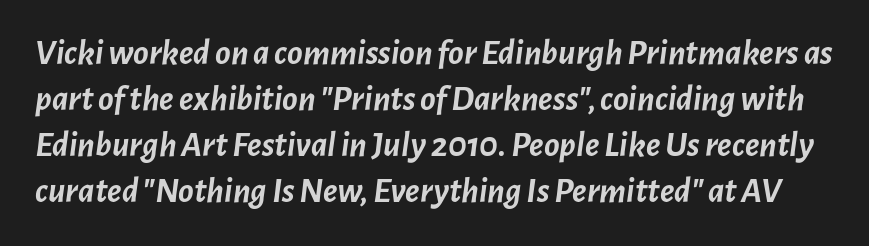
Q: Is the text bold? A: Yes.
Q: Is the text italic (slanted)? A: Yes, it leans right by about 7 degrees.
Q: Is the text underlined? A: No.
Q: Is the spacing between letters normal or unusually wide? A: Normal.
Q: Is the spacing between lines tight, normal or loose? A: Normal.
Q: Width (condensed, normal, or wide)? A: Normal.
Q: Stroke contrast? A: Low.
Q: x-height? A: Medium.
Q: Monospaced? A: No.
